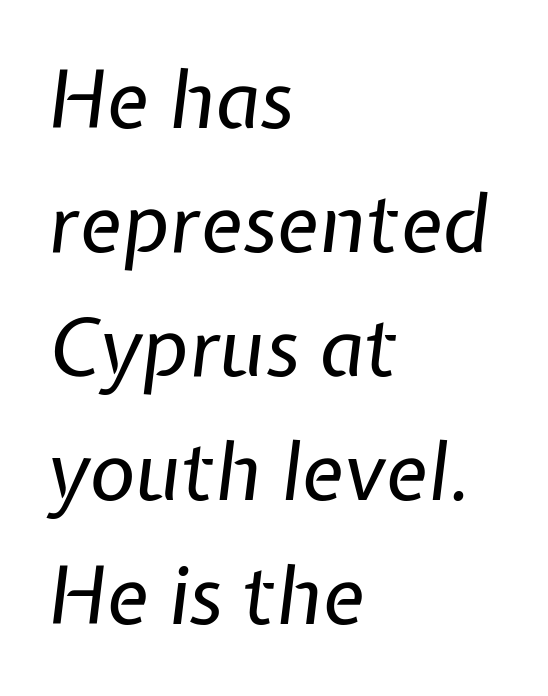
Every character sits at an angle, as italics do. Each stroke keeps to a modest, everyday thickness or less. Character widths vary here, with narrow letters taking less room than wide ones. Clear beneath every line of the passage.
